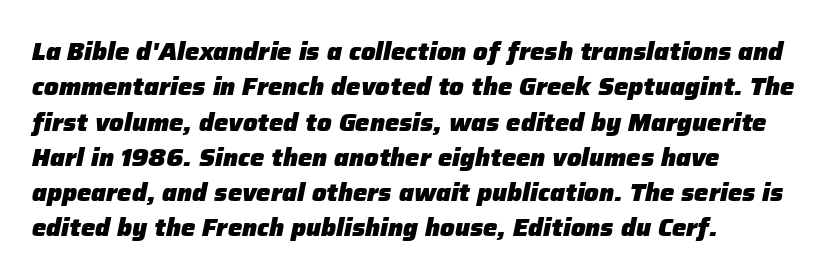
Q: Is the text bold? A: Yes.
Q: Is the text italic (slanted)? A: Yes, it leans right by about 12 degrees.
Q: Is the text underlined? A: No.
Q: How is the paragraph aligned? A: Left-aligned.
Q: Is the spacing between letters normal or unusually wide? A: Normal.
Q: Is the spacing between lines tight, normal or loose? A: Normal.
